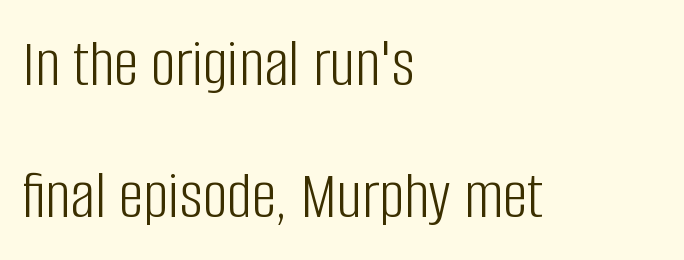
The image shows 69 px light, condensed sans-serif type, upright; set left-aligned, loose line spacing (1.91x), normal letter spacing, not underlined; low stroke contrast and a large x-height.
